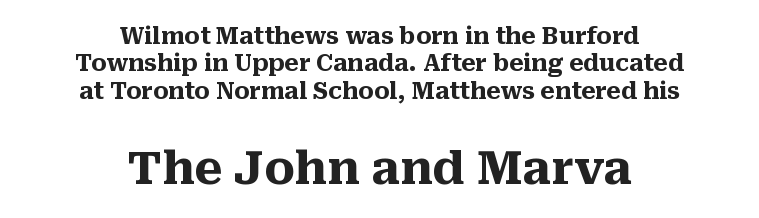
{"serif": "yes", "italic": "no", "bold": "yes", "weight": "heavy", "width": "normal", "stroke_contrast": "medium", "x_height": "medium", "monospaced": "no", "underline": "no", "align": "center", "line_spacing_ratio": 1.19, "letter_spacing": "normal", "letter_spacing_em": 0.0, "larger_block": "second", "size_ratio": 2.0, "glyph_px": 46}
